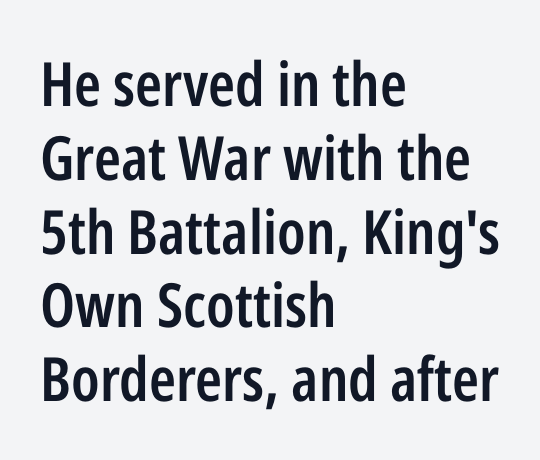
Caption: multi-line text, flush left, ragged right. Clear beneath every line of the passage. A roman cut, with each character standing at attention. Does the weight exceed regular? Yes, but only to semibold. The letters carry no serifs — their stems end cleanly without finishing strokes.
